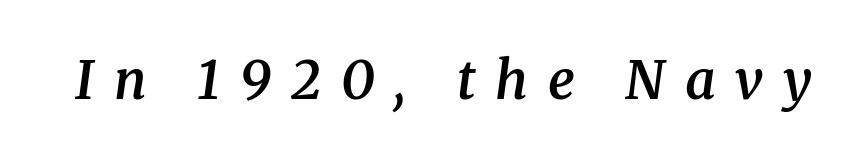
A typesetter would call this heavily tracked-out type. The rendering uses natural spacing where letterforms have individual widths. Little horizontal feet cap the strokes, marking this as serif type. Stroke thickness is moderately raised; the sample reads as semibold. The zone under the glyphs is completely vacant. The typography opts for an oblique posture over an upright one.
